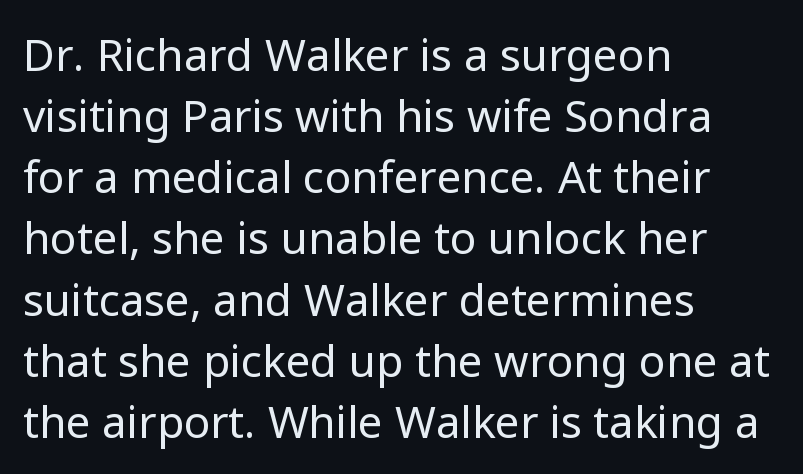
The image shows 44 px regular-weight sans-serif type, upright; set left-aligned, normal line spacing (1.39x), normal letter spacing, not underlined; low stroke contrast and a medium x-height.
